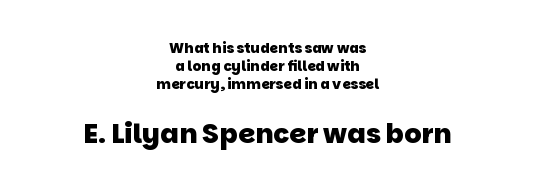
Spacing between characters is what you'd get straight out of the box. This is heavy type, rendered in bold. Line starts and ends both wander, symmetrically. This layout puts the modest block above and the oversized block below. Regarding leading, the lines here are spaced in the standard way. Plain, unruled lines of type.
